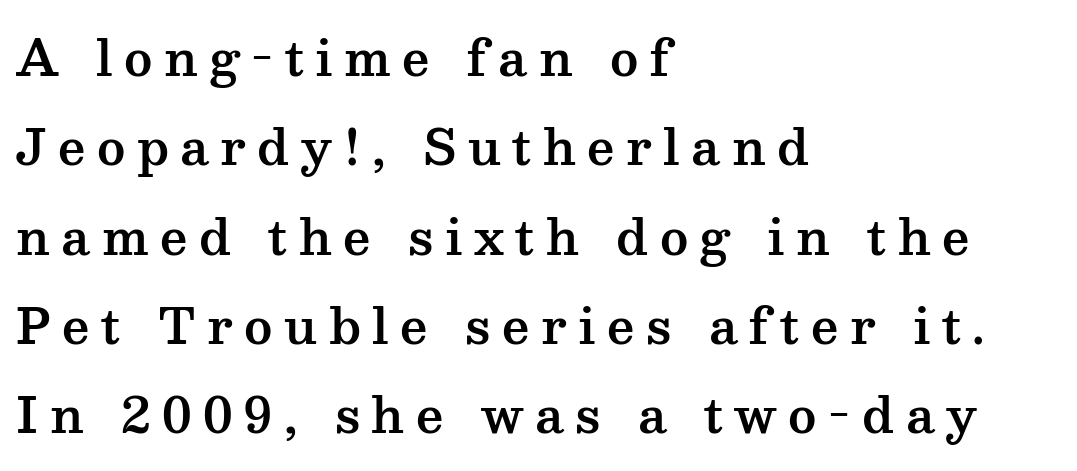
Q: Is the text italic (slanted)? A: No, it is upright.
Q: Is the typeface a serif or a sans-serif typeface? A: Serif.
Q: Is the text underlined? A: No.
Q: How is the paragraph aligned? A: Left-aligned.
Q: Is the spacing between letters normal or unusually wide? A: Unusually wide.
Q: Width (condensed, normal, or wide)? A: Wide.
Q: Stroke contrast? A: Medium.
Q: x-height? A: Medium.
Q: Monospaced? A: No.
